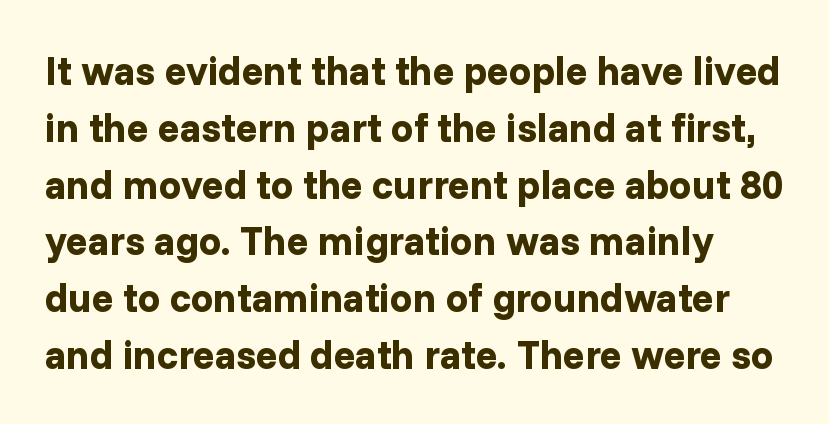
The image shows 40 px bold sans-serif type, upright; set normal line spacing (1.42x), normal letter spacing, not underlined; low stroke contrast and a medium x-height.
